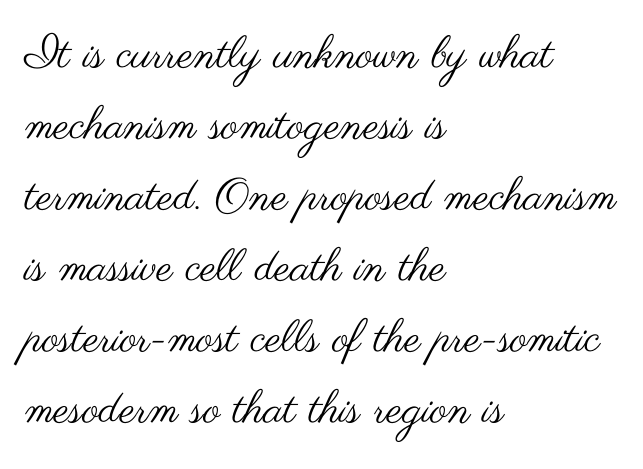
{"serif": "no", "bold": "no", "weight": "regular", "width": "wide", "stroke_contrast": "medium", "x_height": "small", "monospaced": "no", "underline": "no", "align": "left", "line_spacing": "normal", "line_spacing_ratio": 1.58, "letter_spacing": "normal", "letter_spacing_em": 0.0, "glyph_px": 45}
